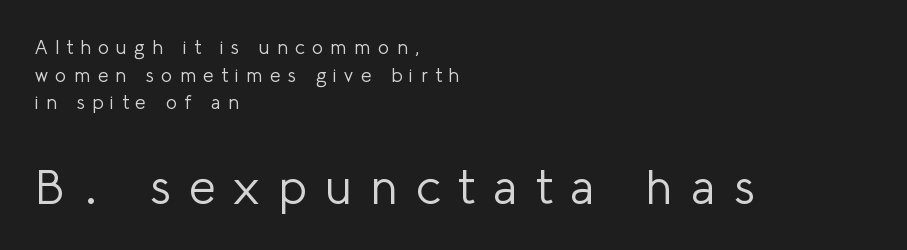
{"serif": "no", "italic": "no", "bold": "no", "weight": "light", "width": "normal", "stroke_contrast": "low", "x_height": "medium", "monospaced": "no", "underline": "no", "align": "left", "line_spacing": "normal", "line_spacing_ratio": 1.45, "letter_spacing": "wide", "letter_spacing_em": 0.38, "larger_block": "second", "size_ratio": 2.53, "glyph_px": 48}
